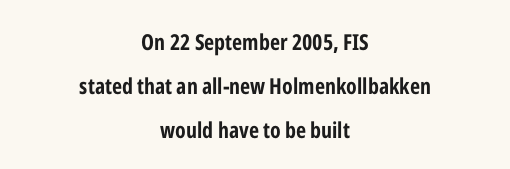
{"italic": "no", "bold": "yes", "underline": "no", "align": "center", "line_spacing": "loose", "line_spacing_ratio": 2.01, "letter_spacing": "normal", "letter_spacing_em": 0.0, "glyph_px": 22}
